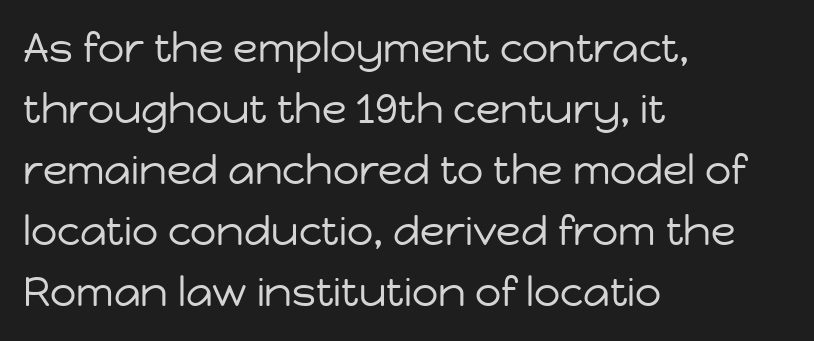
Q: Is the text bold? A: No.
Q: Is the text italic (slanted)? A: No, it is upright.
Q: Is the typeface a serif or a sans-serif typeface? A: Sans-serif.
Q: Is the text underlined? A: No.
Q: How is the paragraph aligned? A: Left-aligned.
Q: Is the spacing between letters normal or unusually wide? A: Normal.
Q: Is the spacing between lines tight, normal or loose? A: Normal.
Q: Width (condensed, normal, or wide)? A: Normal.
Q: Stroke contrast? A: Low.
Q: x-height? A: Medium.
Q: Monospaced? A: No.
